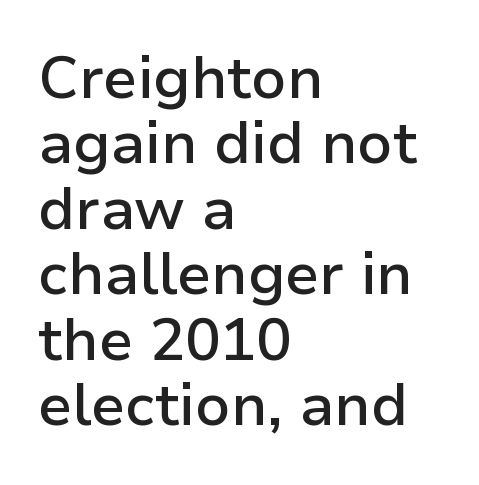
The image shows 59 px semibold sans-serif type, upright; set left-aligned, tight line spacing (1.11x), normal letter spacing, not underlined; low stroke contrast and a medium x-height.
